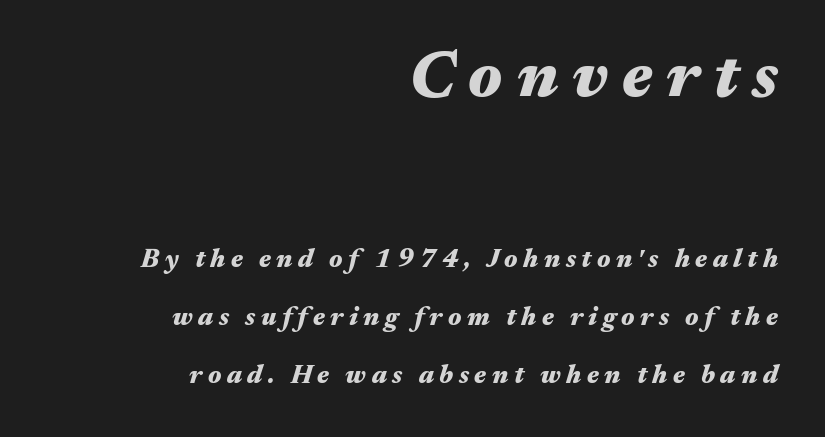
{"italic": "yes", "lean": "right", "slant_degrees": 17, "bold": "yes", "weight": "heavy", "width": "wide", "stroke_contrast": "medium", "x_height": "medium", "monospaced": "no", "underline": "no", "align": "right", "line_spacing": "loose", "line_spacing_ratio": 2.23, "letter_spacing": "wide", "letter_spacing_em": 0.21, "larger_block": "first", "size_ratio": 2.54, "glyph_px": 66}
